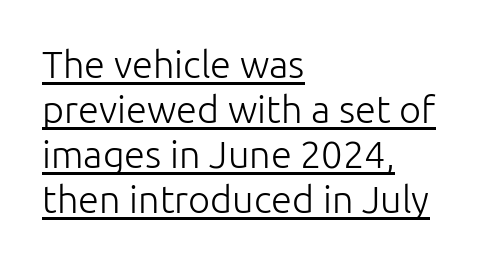
{"serif": "no", "italic": "no", "bold": "no", "weight": "light", "width": "normal", "stroke_contrast": "low", "x_height": "medium", "monospaced": "no", "underline": "yes", "align": "left", "line_spacing_ratio": 1.18, "letter_spacing": "normal", "letter_spacing_em": 0.0, "glyph_px": 38}
